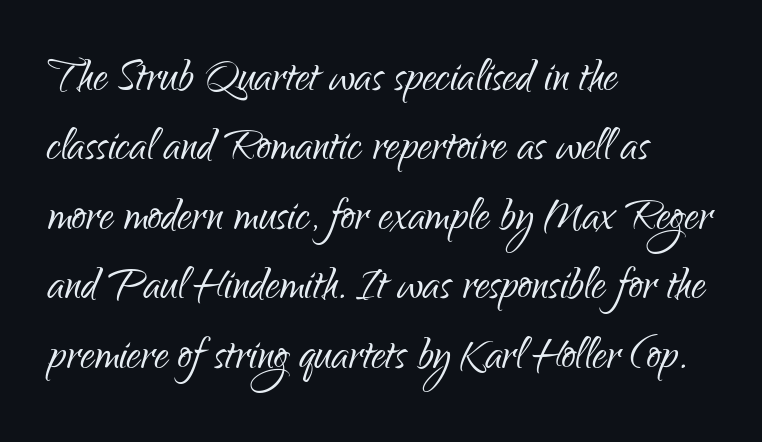
Q: Is the text bold? A: No.
Q: Is the text italic (slanted)? A: Yes.
Q: Is the typeface a serif or a sans-serif typeface? A: Sans-serif.
Q: Is the text underlined? A: No.
Q: How is the paragraph aligned? A: Left-aligned.
Q: Is the spacing between letters normal or unusually wide? A: Normal.
Q: Width (condensed, normal, or wide)? A: Condensed.
Q: Stroke contrast? A: Low.
Q: x-height? A: Small.
Q: Monospaced? A: No.
